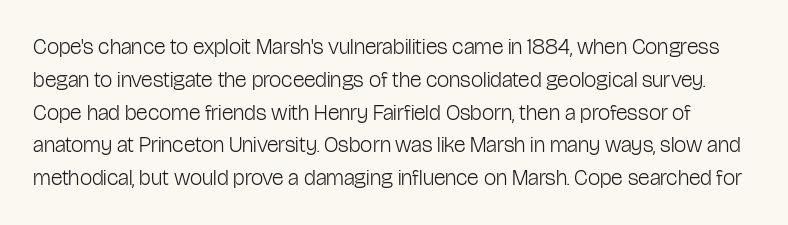
Tall strokes in this sample are plumb rather than angled. Nothing unusual about the tracking: characters are spaced as the font intends. Interline gaps are of average width in this sample. The gap between lines stays unmarked. On a weight scale, this lands at 450 or below.
